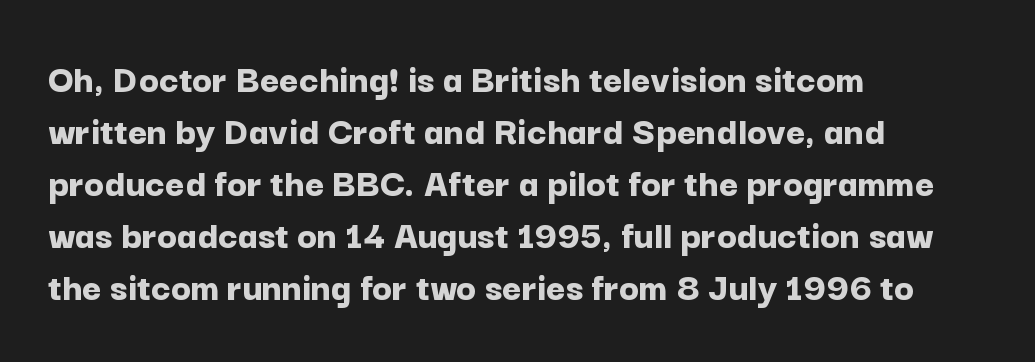
Q: Is the text bold? A: Yes.
Q: Is the text italic (slanted)? A: No, it is upright.
Q: Is the typeface a serif or a sans-serif typeface? A: Sans-serif.
Q: Is the text underlined? A: No.
Q: How is the paragraph aligned? A: Left-aligned.
Q: Is the spacing between letters normal or unusually wide? A: Normal.
Q: Is the spacing between lines tight, normal or loose? A: Normal.
Q: Width (condensed, normal, or wide)? A: Normal.
Q: Stroke contrast? A: Low.
Q: x-height? A: Medium.
Q: Monospaced? A: No.
